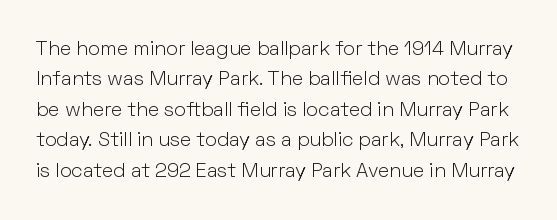
Underline: absent. Tall strokes in this sample are plumb rather than angled. The leading is moderate, giving the passage an even texture. The letterforms sit shoulder to shoulder at normal distance.
